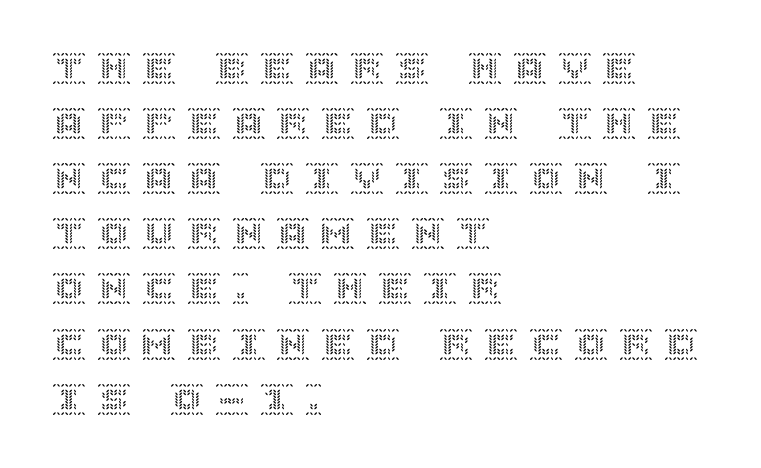
The image shows 33 px text type, upright; set left-aligned, normal line spacing (1.67x), unusually wide letter spacing (+0.36 em), not underlined; a large x-height.
